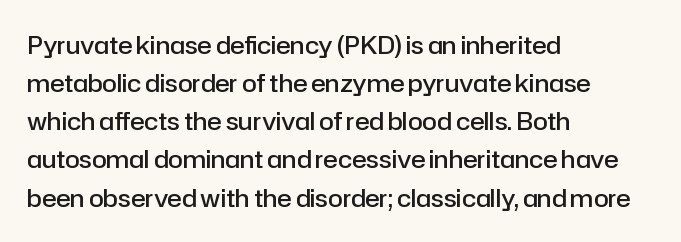
Q: Is the text bold? A: Semi-bold.
Q: Is the text italic (slanted)? A: No, it is upright.
Q: Is the text underlined? A: No.
Q: How is the paragraph aligned? A: Left-aligned.
Q: Is the spacing between letters normal or unusually wide? A: Normal.
Q: Is the spacing between lines tight, normal or loose? A: Normal.
